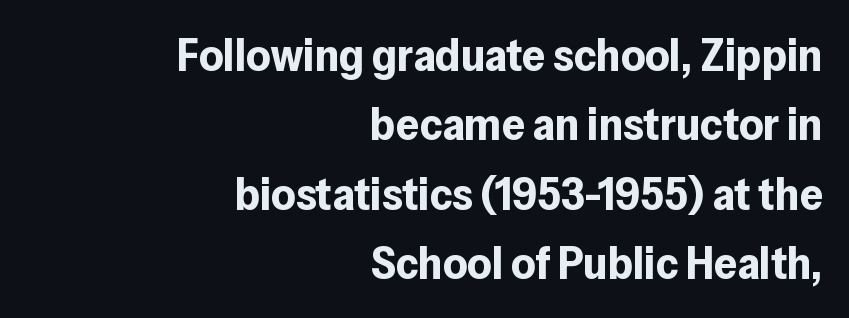
The image shows 46 px bold sans-serif type, upright; set right-aligned, normal line spacing (1.51x), normal letter spacing, not underlined; low stroke contrast and a medium x-height.
